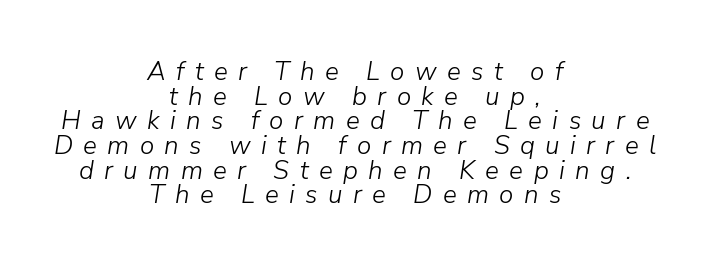
Stroke thickness stays within the range of a standard reading face or lighter. Successive baselines arrive quickly, one right under another. This is oblique type, the kind used for emphasis or titles. Is the block centered? Yes — each line is placed symmetrically about the middle. Here the glyphs are tracked loosely, breaking word shapes into spaced letters.
